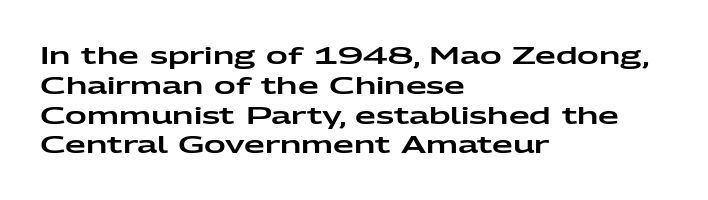
{"italic": "no", "underline": "no", "align": "left", "line_spacing_ratio": 1.24, "letter_spacing": "normal", "letter_spacing_em": 0.0, "glyph_px": 24}
